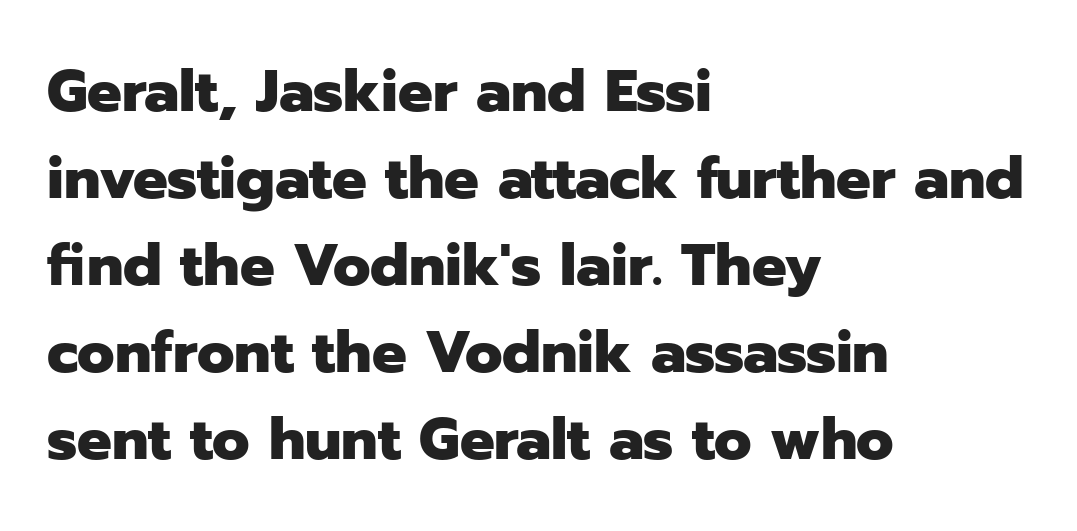
{"serif": "no", "italic": "no", "bold": "yes", "weight": "heavy", "width": "normal", "stroke_contrast": "low", "x_height": "medium", "monospaced": "no", "underline": "no", "align": "left", "line_spacing": "normal", "line_spacing_ratio": 1.5, "letter_spacing": "normal", "letter_spacing_em": 0.0, "glyph_px": 58}
